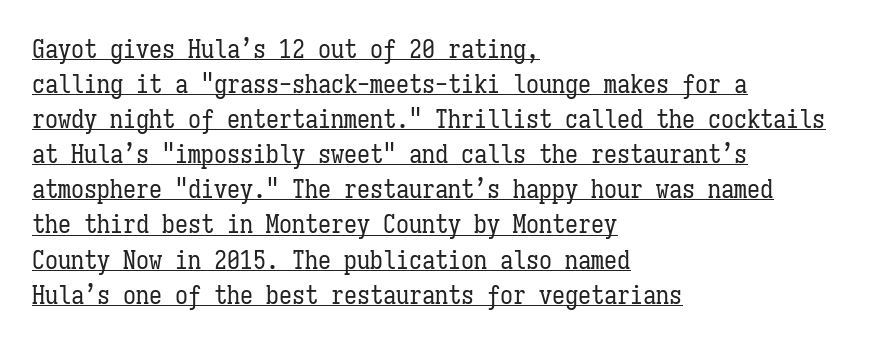
If you measured baseline to baseline, you'd find a middling distance. A continuous stroke trails under the words, as in a hyperlink. This rendering uses left alignment, leaving the right contour irregular. Posture: upright roman. This reads as an unemphasized weight, regular at the heaviest.
